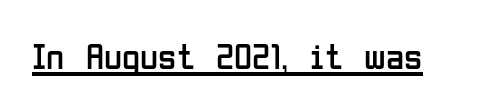
Posture: vertical. Does a line run under the words? Yes, clearly. Do the characters align in a grid? No, the font is proportional. The letterforms sit shoulder to shoulder at normal distance. Each stroke keeps to a modest, everyday thickness or less.
